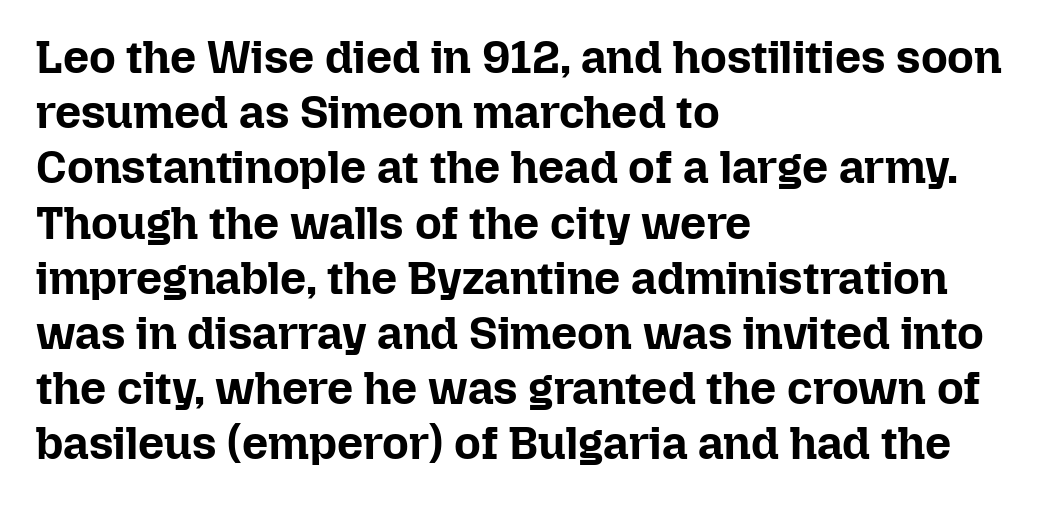
Q: Is the text bold? A: Yes.
Q: Is the text italic (slanted)? A: No, it is upright.
Q: Is the text underlined? A: No.
Q: How is the paragraph aligned? A: Left-aligned.
Q: Is the spacing between letters normal or unusually wide? A: Normal.
Q: Width (condensed, normal, or wide)? A: Normal.
Q: Stroke contrast? A: Low.
Q: x-height? A: Medium.
Q: Monospaced? A: No.
